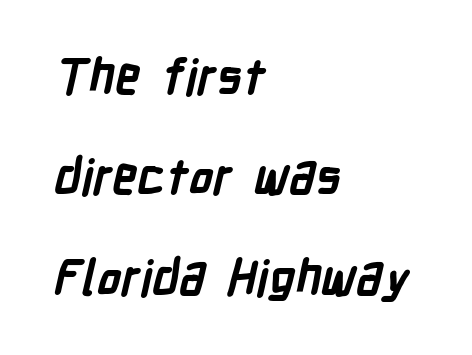
Are there feet on the stems? There aren't — it's a sans. Here the designer chose a conventional face with non-uniform glyph widths. The sample has been set heavy, in full bold. Airy leading. Each line starts at the same left margin while the right side varies. Unmarked baselines from the first word to the last.
